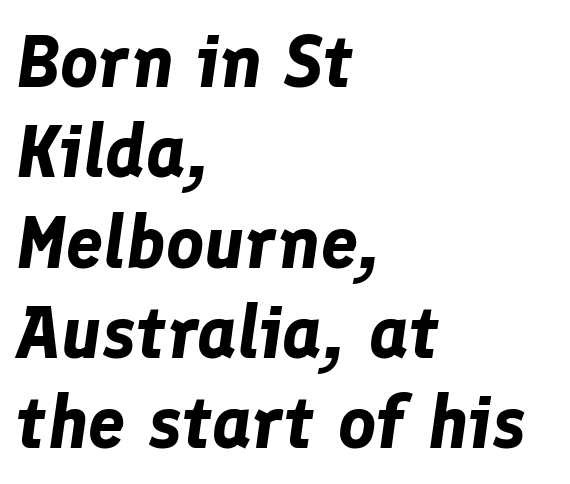
The image shows 74 px bold type, italic (leaning right); set left-aligned, line spacing 1.22x, normal letter spacing, not underlined; low stroke contrast and a medium x-height.
